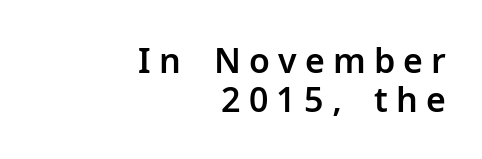
Q: Is the text italic (slanted)? A: No, it is upright.
Q: Is the typeface a serif or a sans-serif typeface? A: Sans-serif.
Q: Is the text underlined? A: No.
Q: How is the paragraph aligned? A: Right-aligned.
Q: Is the spacing between letters normal or unusually wide? A: Unusually wide.
Q: Is the spacing between lines tight, normal or loose? A: Tight.
Q: Width (condensed, normal, or wide)? A: Normal.
Q: Stroke contrast? A: Low.
Q: x-height? A: Medium.
Q: Monospaced? A: No.
